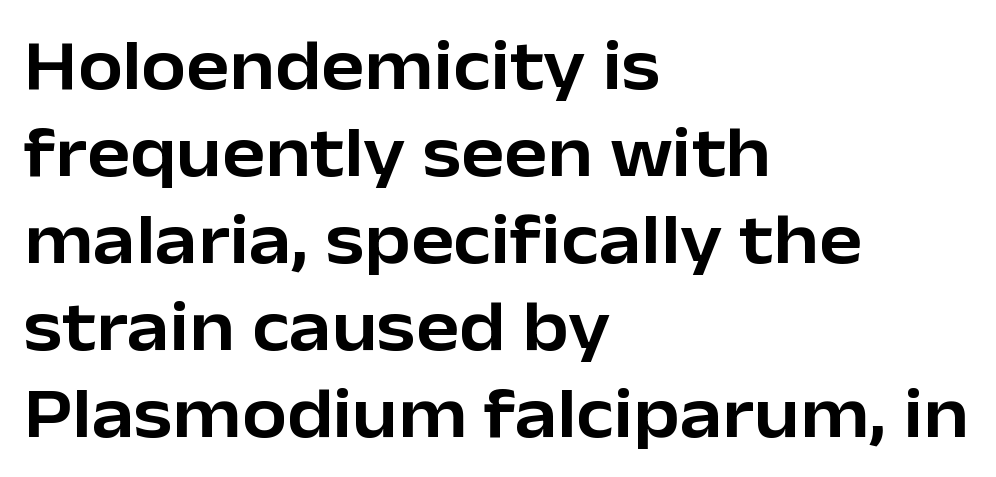
The image shows 72 px sans-serif type, upright; set left-aligned, line spacing 1.21x, normal letter spacing, not underlined; low stroke contrast and a medium x-height.
